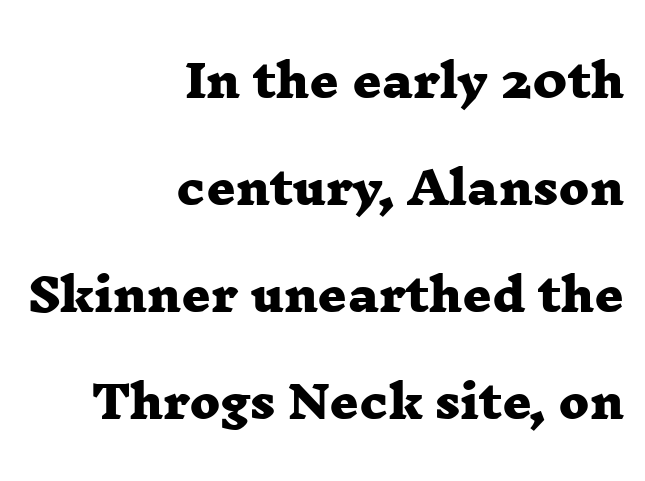
Q: Is the text bold? A: Yes.
Q: Is the typeface a serif or a sans-serif typeface? A: Serif.
Q: Is the text underlined? A: No.
Q: How is the paragraph aligned? A: Right-aligned.
Q: Is the spacing between letters normal or unusually wide? A: Normal.
Q: Is the spacing between lines tight, normal or loose? A: Loose.
Q: Width (condensed, normal, or wide)? A: Wide.
Q: Stroke contrast? A: Low.
Q: x-height? A: Medium.
Q: Monospaced? A: No.
